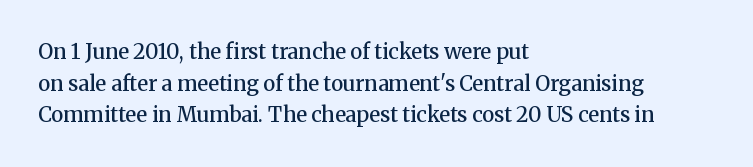
{"italic": "no", "bold": "semi", "underline": "no", "align": "left", "line_spacing": "normal", "line_spacing_ratio": 1.51, "letter_spacing": "normal", "letter_spacing_em": 0.0, "glyph_px": 21}
